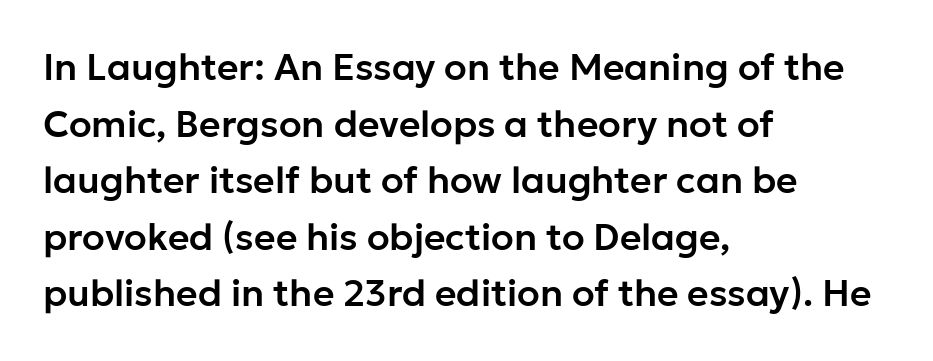
Q: Is the text italic (slanted)? A: No, it is upright.
Q: Is the typeface a serif or a sans-serif typeface? A: Sans-serif.
Q: Is the text underlined? A: No.
Q: How is the paragraph aligned? A: Left-aligned.
Q: Is the spacing between letters normal or unusually wide? A: Normal.
Q: Is the spacing between lines tight, normal or loose? A: Normal.
Q: Width (condensed, normal, or wide)? A: Normal.
Q: Stroke contrast? A: Low.
Q: x-height? A: Medium.
Q: Monospaced? A: No.
